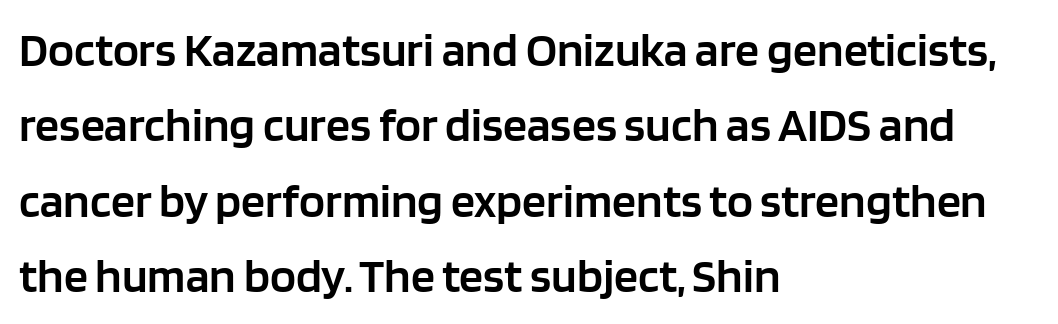
The image shows 48 px semibold sans-serif type, upright; set left-aligned, normal line spacing (1.57x), normal letter spacing, not underlined; low stroke contrast and a large x-height.
